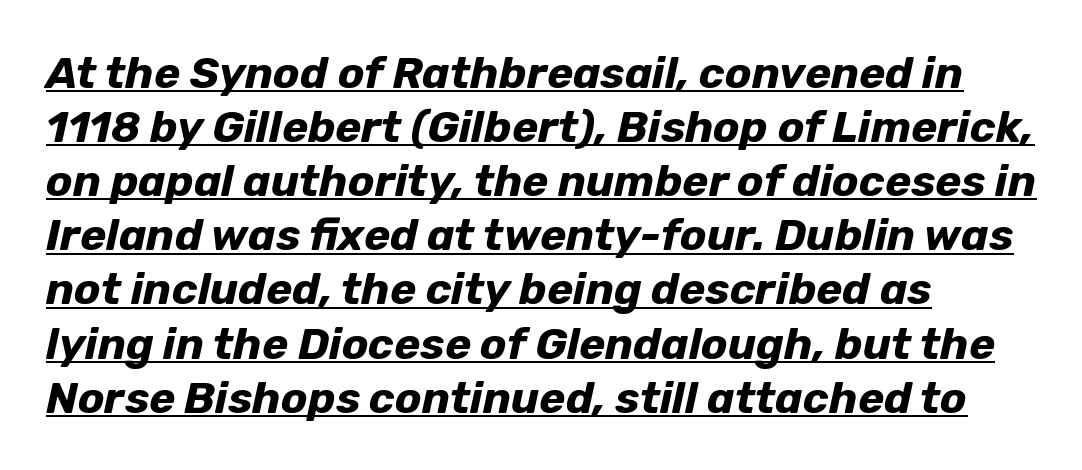
The image shows 44 px bold type, italic (leaning right); set left-aligned, line spacing 1.23x, normal letter spacing, underlined; low stroke contrast and a medium x-height.
